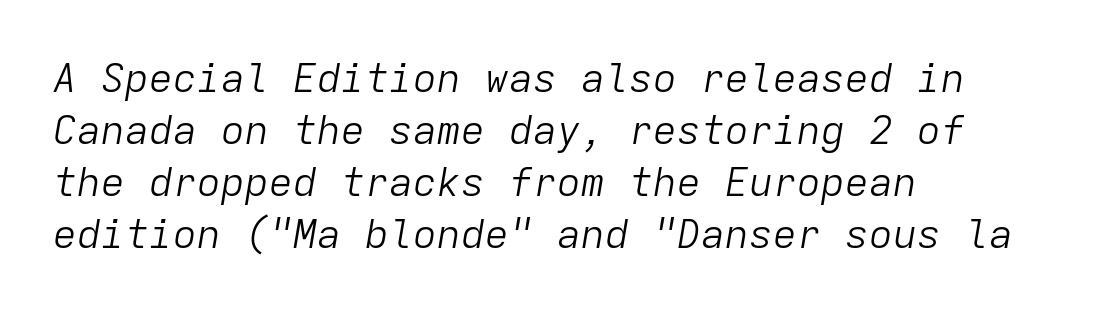
This is not heavy type; no bold has been used. The line-height multiplier appears to be the usual default. Reading down the block, your eye returns to a fixed left position each line. Slanted lettering throughout.
